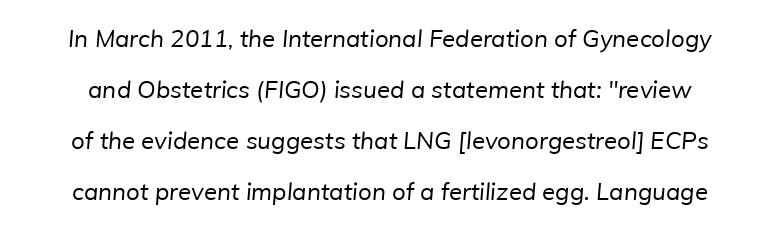
{"bold": "no", "underline": "no", "line_spacing": "loose", "line_spacing_ratio": 2.12, "letter_spacing": "normal", "letter_spacing_em": 0.0, "glyph_px": 24}
